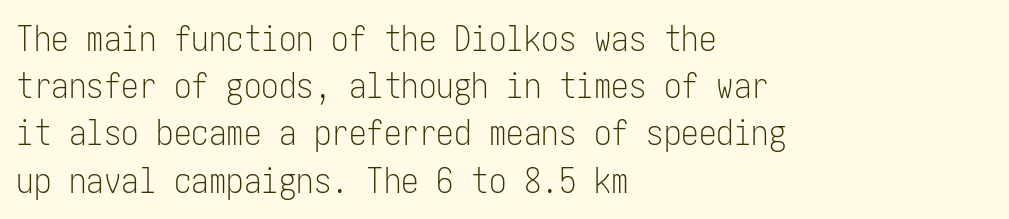
Q: Is the text bold? A: No.
Q: Is the text italic (slanted)? A: No, it is upright.
Q: Is the typeface a serif or a sans-serif typeface? A: Sans-serif.
Q: Is the text underlined? A: No.
Q: How is the paragraph aligned? A: Left-aligned.
Q: Is the spacing between letters normal or unusually wide? A: Normal.
Q: Is the spacing between lines tight, normal or loose? A: Normal.
Q: Width (condensed, normal, or wide)? A: Condensed.
Q: Stroke contrast? A: Low.
Q: x-height? A: Medium.
